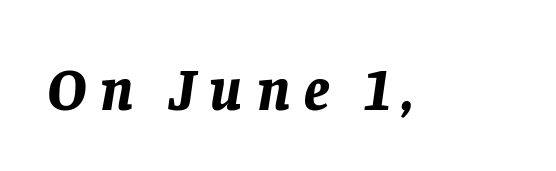
{"italic": "yes", "lean": "right", "slant_degrees": 8, "bold": "yes", "weight": "bold", "width": "normal", "stroke_contrast": "low", "x_height": "large", "monospaced": "no", "underline": "no", "letter_spacing": "wide", "letter_spacing_em": 0.23, "glyph_px": 60}
